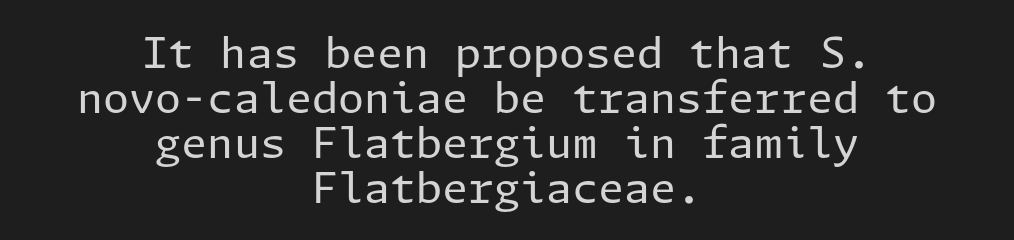
The image shows 42 px regular-weight sans-serif type, upright; set centered, tight line spacing (1.07x), normal letter spacing, not underlined; low stroke contrast and a medium x-height.
